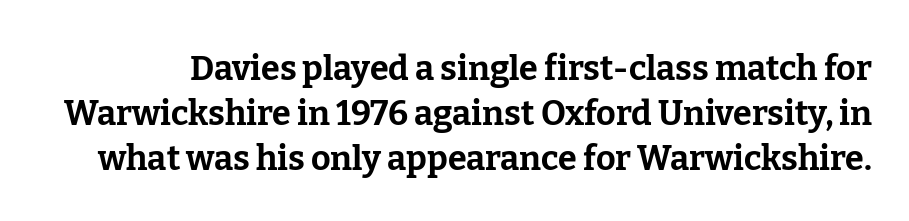
The image shows 34 px bold serif type, upright; set normal line spacing (1.33x), normal letter spacing, not underlined; low stroke contrast and a medium x-height.
